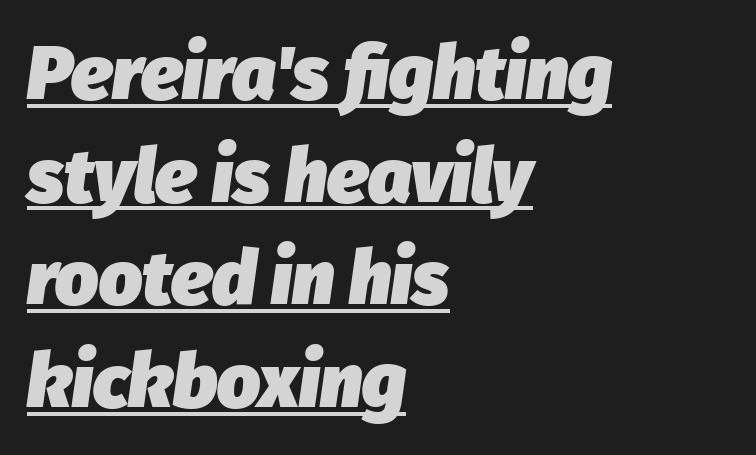
The image shows 76 px heavy type, italic (leaning right); set left-aligned, normal line spacing (1.35x), normal letter spacing, underlined; low stroke contrast and a medium x-height.
